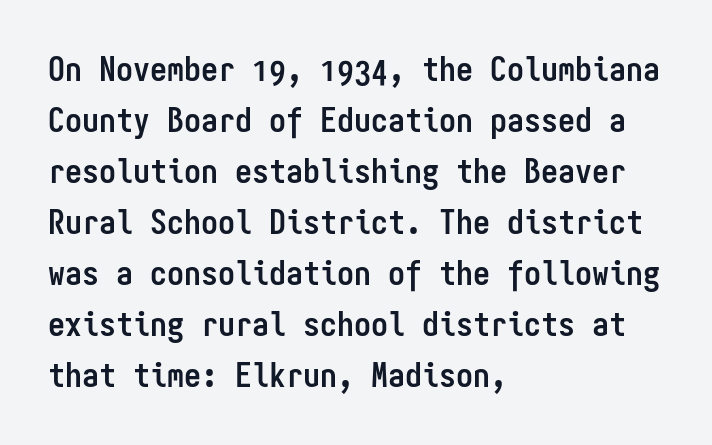
Q: Is the text bold? A: Yes.
Q: Is the text italic (slanted)? A: No, it is upright.
Q: Is the typeface a serif or a sans-serif typeface? A: Sans-serif.
Q: Is the text underlined? A: No.
Q: How is the paragraph aligned? A: Left-aligned.
Q: Is the spacing between letters normal or unusually wide? A: Normal.
Q: Is the spacing between lines tight, normal or loose? A: Normal.
Q: Width (condensed, normal, or wide)? A: Condensed.
Q: Stroke contrast? A: Low.
Q: x-height? A: Medium.
Q: Monospaced? A: Yes.
